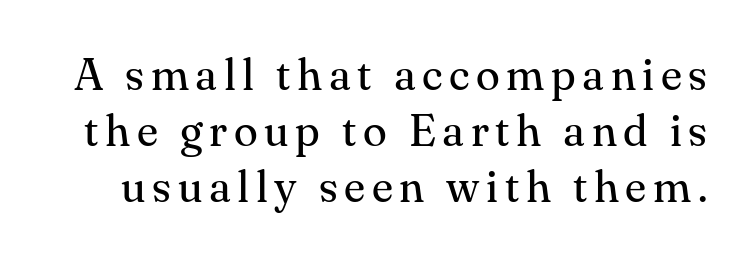
The image shows 44 px regular-weight serif type, upright; set normal line spacing (1.27x), not underlined; medium stroke contrast and a small x-height.
